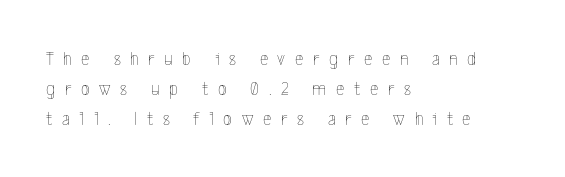
The image shows 20 px text type, upright; set left-aligned, normal line spacing (1.5x), unusually wide letter spacing (+0.48 em), not underlined.
